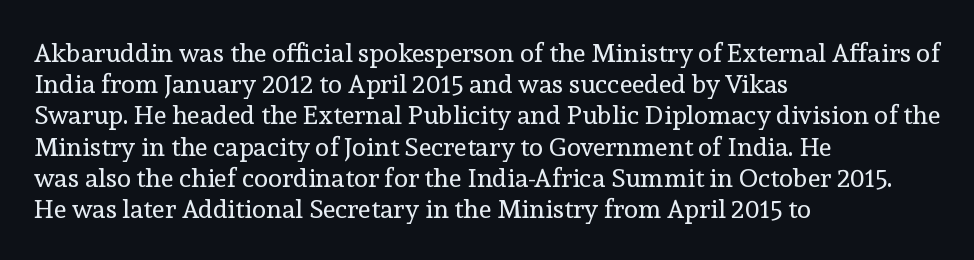
Q: Is the text bold? A: No.
Q: Is the text italic (slanted)? A: No, it is upright.
Q: Is the text underlined? A: No.
Q: How is the paragraph aligned? A: Left-aligned.
Q: Is the spacing between letters normal or unusually wide? A: Normal.
